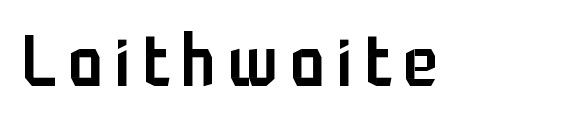
{"serif": "no", "italic": "no", "bold": "semi", "weight": "semibold", "width": "condensed", "stroke_contrast": "low", "x_height": "medium", "monospaced": "no", "underline": "no", "glyph_px": 71}
